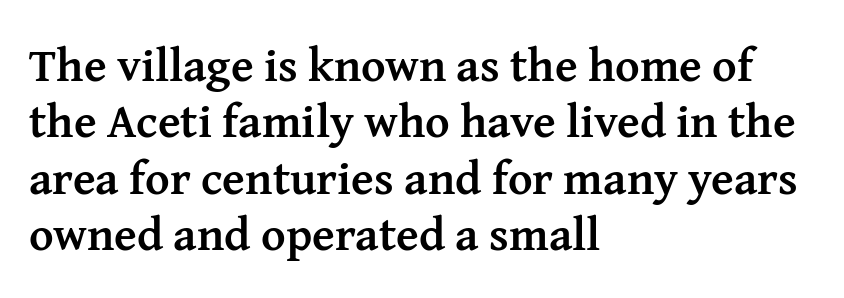
Note: serifs present on the glyphs. The tracking reads as untouched default to a designer's eye. You can tell it's not italic because the verticals are truly vertical. Which margin do the lines hug? The left one — the right edge is uneven.
